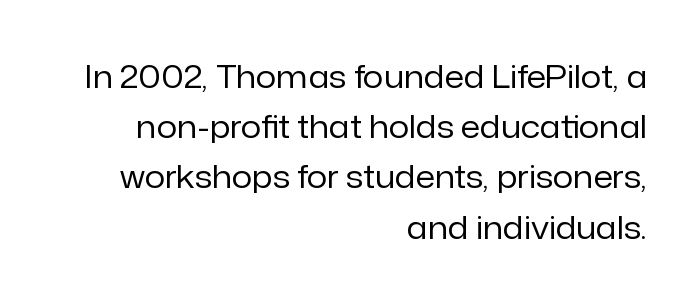
Q: Is the text bold? A: No.
Q: Is the text italic (slanted)? A: No, it is upright.
Q: Is the typeface a serif or a sans-serif typeface? A: Sans-serif.
Q: Is the text underlined? A: No.
Q: How is the paragraph aligned? A: Right-aligned.
Q: Is the spacing between letters normal or unusually wide? A: Normal.
Q: Is the spacing between lines tight, normal or loose? A: Normal.
Q: Width (condensed, normal, or wide)? A: Normal.
Q: Stroke contrast? A: Low.
Q: x-height? A: Medium.
Q: Monospaced? A: No.
